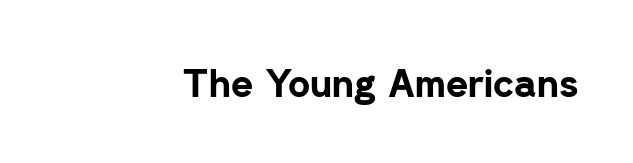
The image shows 38 px bold sans-serif type, upright; set normal letter spacing, not underlined; low stroke contrast and a medium x-height.
